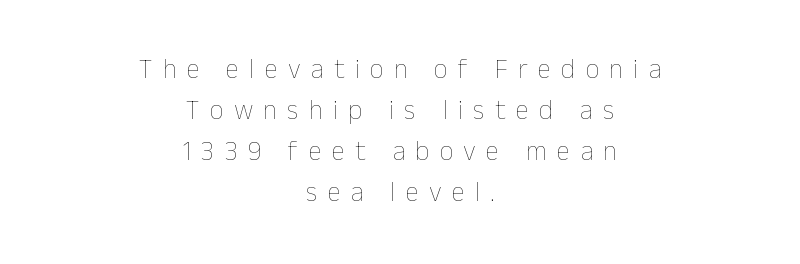
The image shows 27 px text type, upright; set centered, normal line spacing (1.52x), unusually wide letter spacing (+0.38 em), not underlined.
